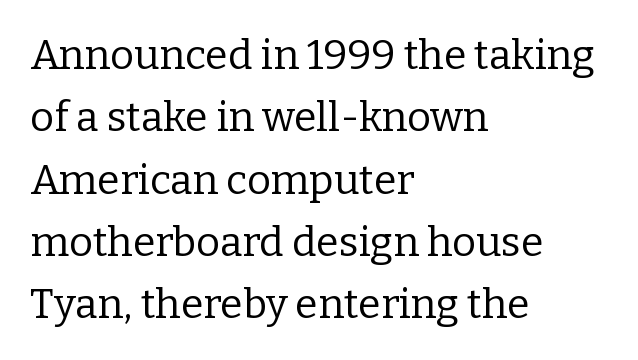
The image shows 41 px regular-weight serif type, upright; set left-aligned, normal line spacing (1.52x), normal letter spacing, not underlined; low stroke contrast and a medium x-height.
